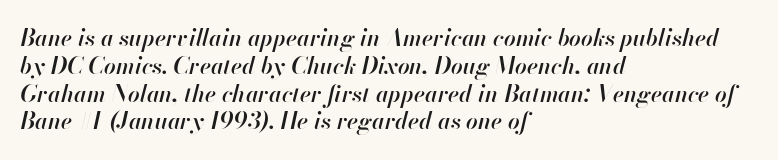
The paragraph has a hard left edge and a soft right edge. The rendering uses a semibold face; strokes are thickened but not to full bold. The letterforms sit shoulder to shoulder at normal distance. The space beneath each line is pristine and unruled.
